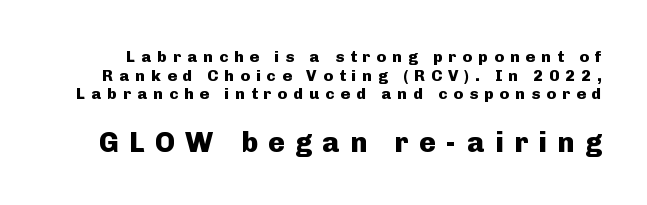
Its strokes are broad and dark, the hallmark of bold type. Character widths vary here, with narrow letters taking less room than wide ones. Decoration check: the copy has no underline. It's the straight-up-and-down kind of type.
